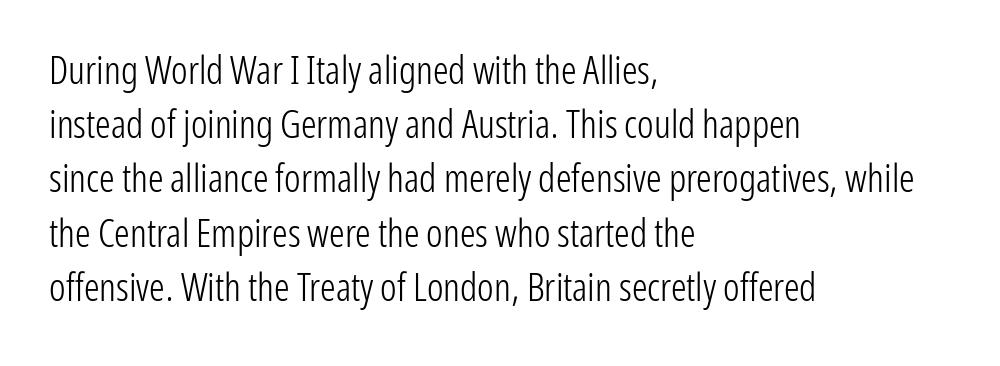
Q: Is the text bold? A: No.
Q: Is the text italic (slanted)? A: No, it is upright.
Q: Is the typeface a serif or a sans-serif typeface? A: Sans-serif.
Q: Is the text underlined? A: No.
Q: How is the paragraph aligned? A: Left-aligned.
Q: Is the spacing between letters normal or unusually wide? A: Normal.
Q: Is the spacing between lines tight, normal or loose? A: Normal.
Q: Width (condensed, normal, or wide)? A: Condensed.
Q: Stroke contrast? A: Low.
Q: x-height? A: Medium.
Q: Monospaced? A: No.
